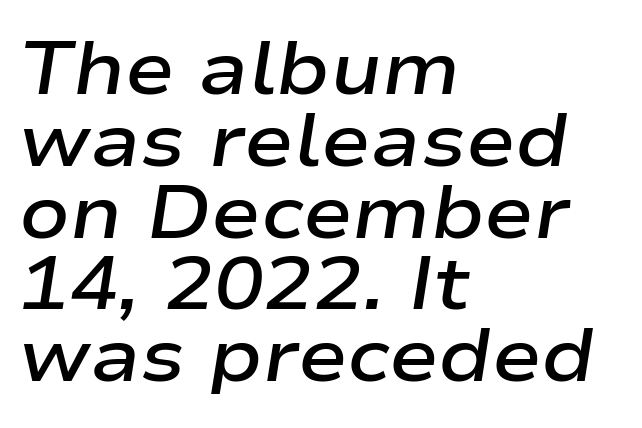
Here the designer chose a conventional face with non-uniform glyph widths. The passage shown is semibold, sitting just below true bold. In terms of leading, this rendering errs on the cramped side. Italic: yes, the glyphs are oblique. Nobody drew a line under any word here. The gaps between neighbouring characters are ordinary and unremarkable.
